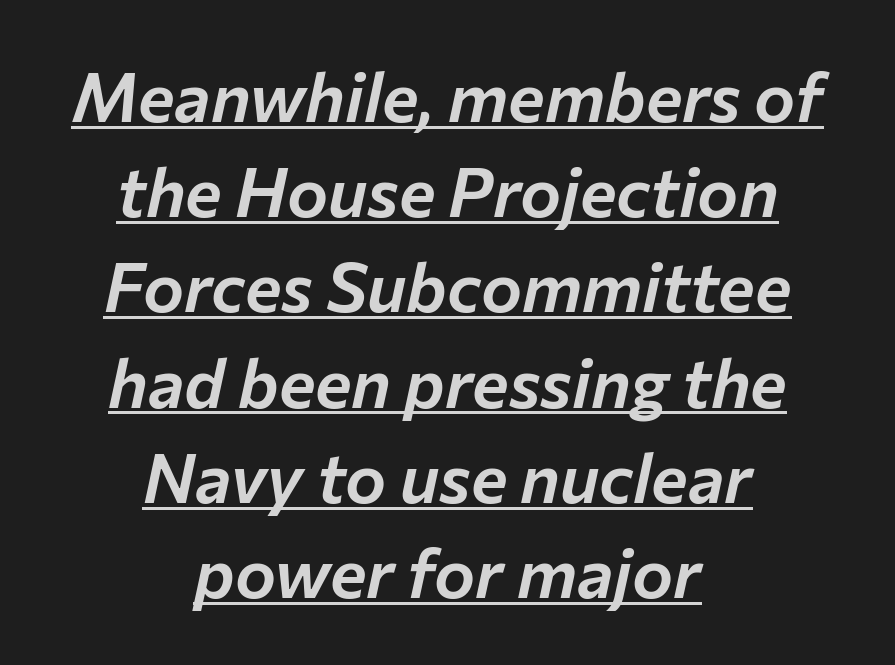
The image shows 69 px text type, italic (leaning right); set centered, normal line spacing (1.38x), normal letter spacing, underlined; low stroke contrast and a medium x-height.
